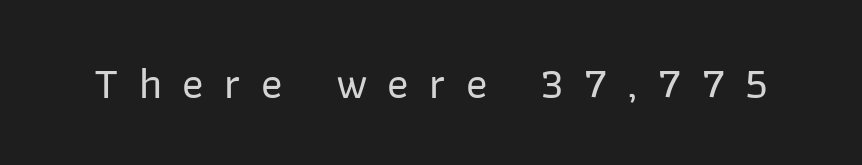
Q: Is the text italic (slanted)? A: No, it is upright.
Q: Is the typeface a serif or a sans-serif typeface? A: Sans-serif.
Q: Is the text underlined? A: No.
Q: Is the spacing between letters normal or unusually wide? A: Unusually wide.
Q: Width (condensed, normal, or wide)? A: Normal.
Q: Stroke contrast? A: Low.
Q: x-height? A: Medium.
Q: Monospaced? A: No.
